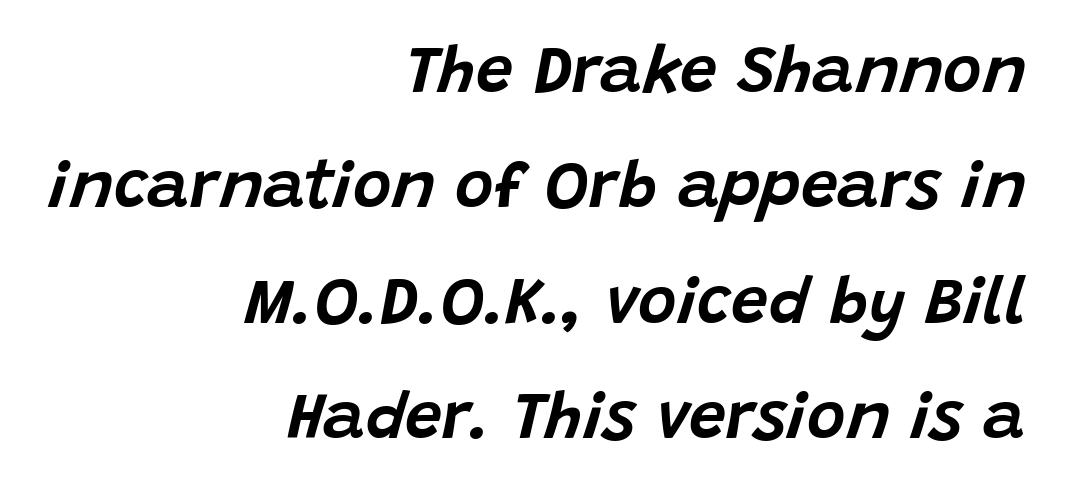
{"italic": "yes", "lean": "right", "slant_degrees": 15, "width": "normal", "stroke_contrast": "low", "x_height": "large", "monospaced": "no", "underline": "no", "align": "right", "line_spacing_ratio": 1.75, "letter_spacing": "normal", "letter_spacing_em": 0.0, "glyph_px": 66}
